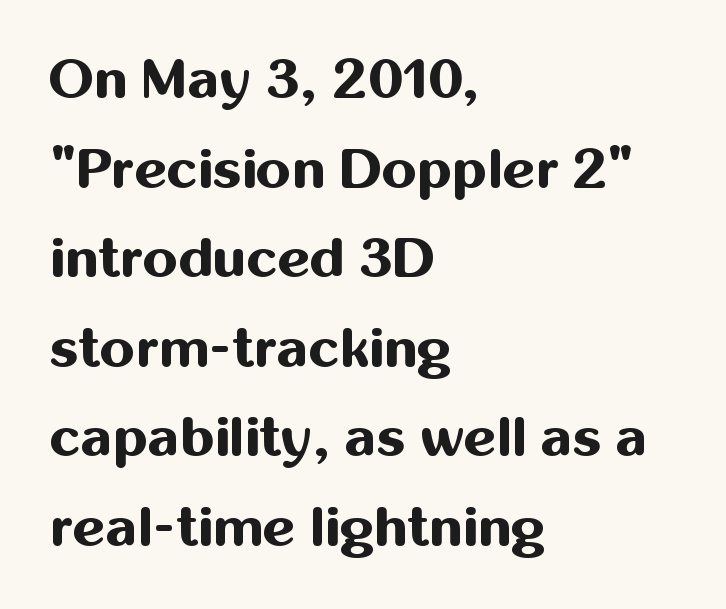
Q: Is the text bold? A: Yes.
Q: Is the text italic (slanted)? A: No, it is upright.
Q: Is the typeface a serif or a sans-serif typeface? A: Sans-serif.
Q: Is the text underlined? A: No.
Q: How is the paragraph aligned? A: Left-aligned.
Q: Is the spacing between letters normal or unusually wide? A: Normal.
Q: Is the spacing between lines tight, normal or loose? A: Normal.
Q: Width (condensed, normal, or wide)? A: Normal.
Q: Stroke contrast? A: Medium.
Q: x-height? A: Medium.
Q: Monospaced? A: No.
